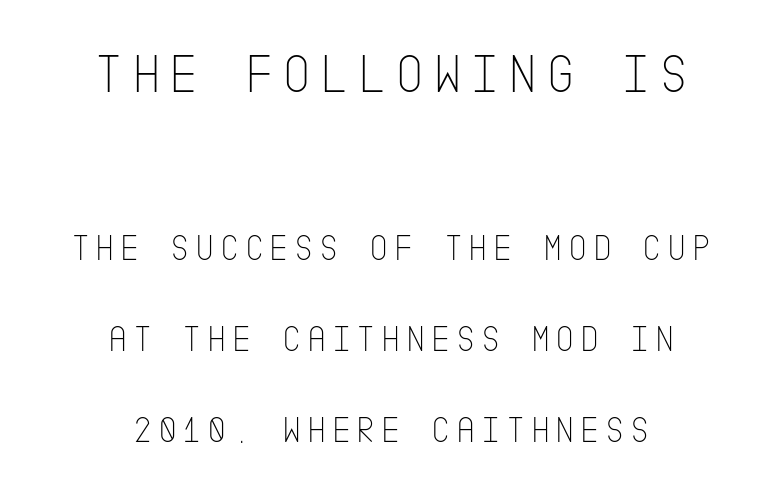
Q: Is the text bold? A: No.
Q: Is the text italic (slanted)? A: No, it is upright.
Q: Is the typeface a serif or a sans-serif typeface? A: Sans-serif.
Q: Is the text underlined? A: No.
Q: How is the paragraph aligned? A: Centered.
Q: Is the spacing between lines tight, normal or loose? A: Loose.
Q: Which block of text is set in a larger size, the first (top) or the second (bottom)? A: The first (top) one.
Q: Width (condensed, normal, or wide)? A: Condensed.
Q: Stroke contrast? A: Low.
Q: x-height? A: Large.
